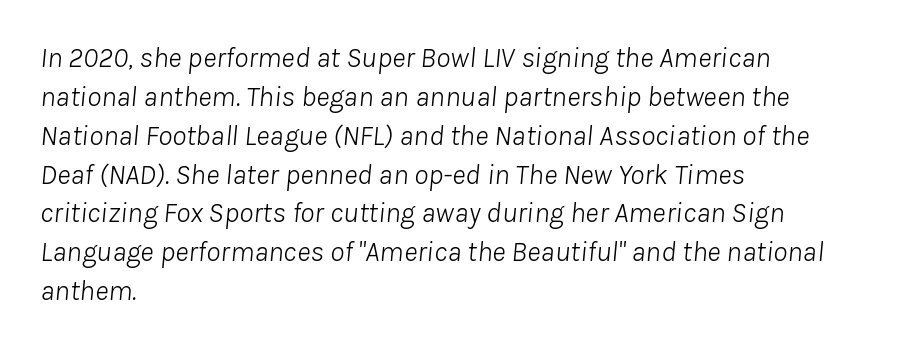
No heavy texture on the line: the type isn't bold. Underline: absent. Italic? Definitely — the glyphs are oblique. Looks like regular typesetting: each glyph gets only the width it needs.
